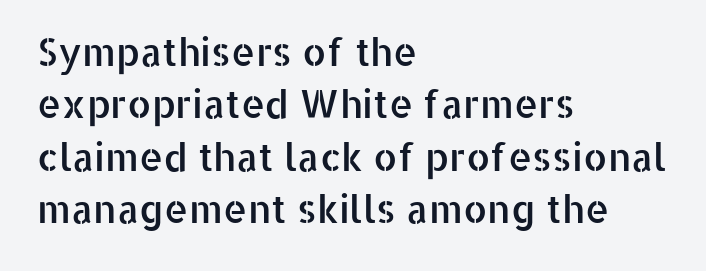
A normal amount of white space separates one row of letters from the next. The letters stand straight up with perfectly vertical stems. The designer went with a sans here, leaving each stem footless. Standard letterfit; no display-style spreading of the glyphs.
